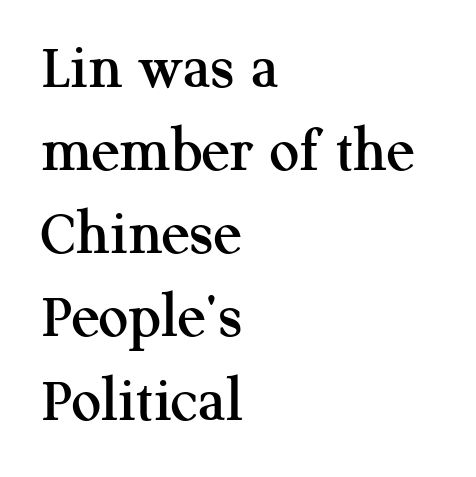
Underlining? Definitely not there. Is the block centered? No — it sits flush against the left margin. Interline gaps are of average width in this sample. Look at the bottom of the vertical strokes: they flare into serifs here.
